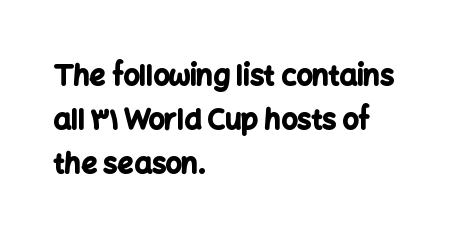
Q: Is the text bold? A: Yes.
Q: Is the text italic (slanted)? A: No, it is upright.
Q: Is the typeface a serif or a sans-serif typeface? A: Sans-serif.
Q: Is the text underlined? A: No.
Q: How is the paragraph aligned? A: Left-aligned.
Q: Is the spacing between letters normal or unusually wide? A: Normal.
Q: Is the spacing between lines tight, normal or loose? A: Normal.
Q: Width (condensed, normal, or wide)? A: Normal.
Q: Stroke contrast? A: Low.
Q: x-height? A: Medium.
Q: Monospaced? A: No.
